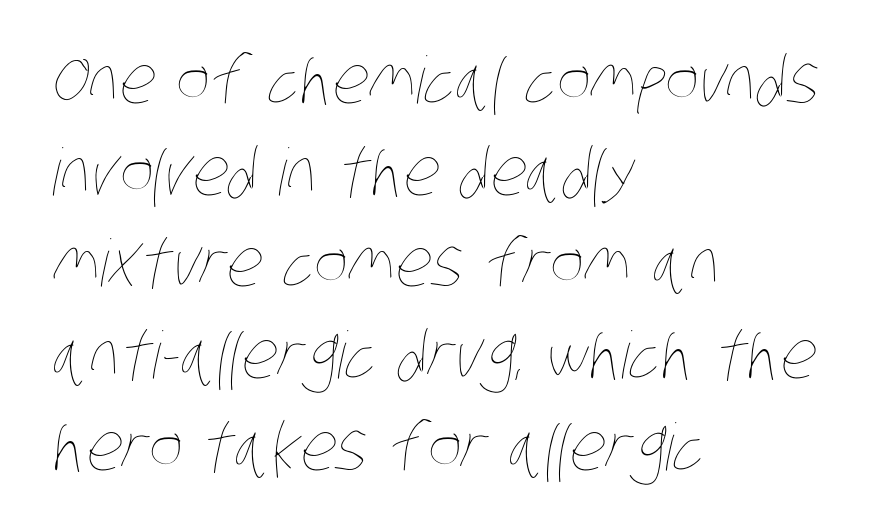
Q: Is the text bold? A: No.
Q: Is the text underlined? A: No.
Q: How is the paragraph aligned? A: Left-aligned.
Q: Is the spacing between letters normal or unusually wide? A: Normal.
Q: Is the spacing between lines tight, normal or loose? A: Normal.
Q: Width (condensed, normal, or wide)? A: Condensed.
Q: Stroke contrast? A: Low.
Q: x-height? A: Large.
Q: Monospaced? A: No.
